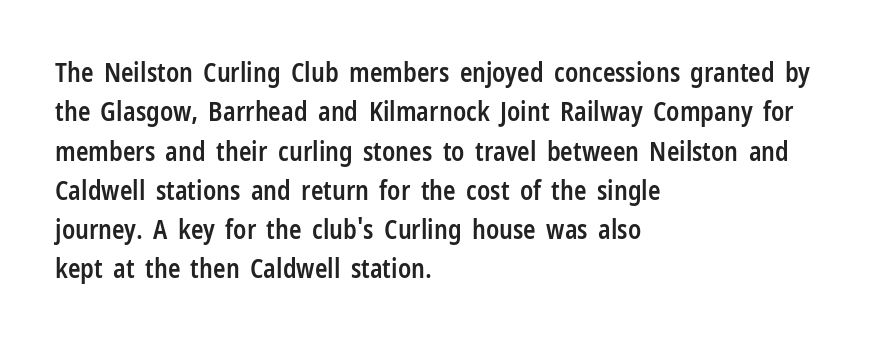
Layout note: lines flush left. The rendering uses a moderate line-height, typical for paragraphs. The typography opts for an upright posture over an oblique one. Weight check: semibold — heavier than regular, not quite bold. The area under the type is left untouched.
